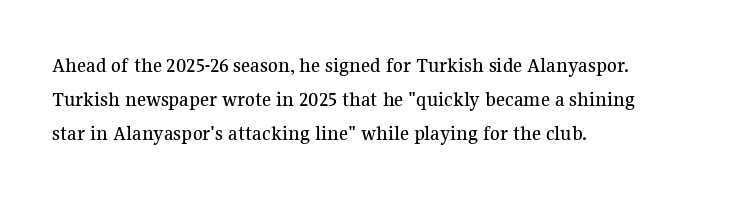
{"italic": "no", "underline": "no", "align": "left", "line_spacing": "normal", "line_spacing_ratio": 1.55, "letter_spacing": "normal", "letter_spacing_em": 0.0, "glyph_px": 22}
